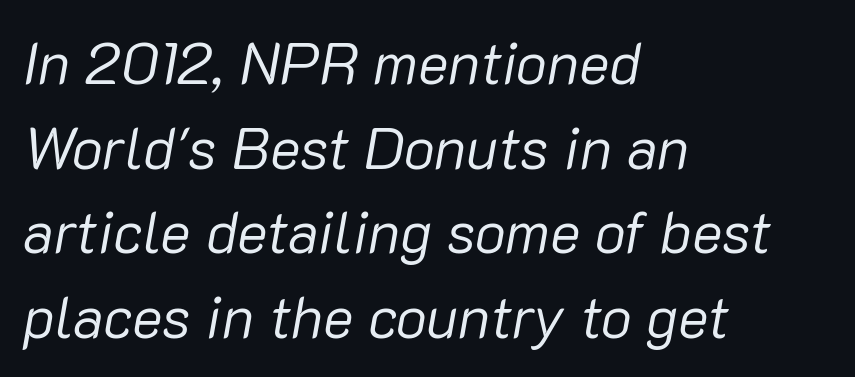
{"italic": "yes", "lean": "right", "slant_degrees": 10, "bold": "no", "weight": "regular", "width": "normal", "stroke_contrast": "low", "x_height": "medium", "monospaced": "no", "underline": "no", "align": "left", "line_spacing": "normal", "line_spacing_ratio": 1.46, "letter_spacing": "normal", "letter_spacing_em": 0.0, "glyph_px": 58}
